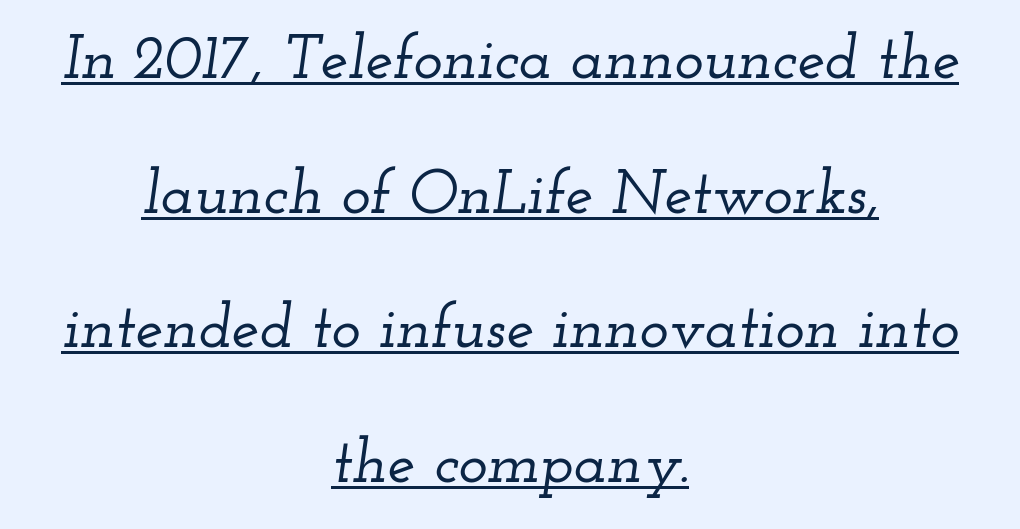
{"serif": "yes", "italic": "yes", "lean": "right", "slant_degrees": 12, "width": "wide", "stroke_contrast": "low", "x_height": "small", "monospaced": "no", "underline": "yes", "align": "center", "line_spacing": "loose", "line_spacing_ratio": 2.17, "letter_spacing": "normal", "letter_spacing_em": 0.0, "glyph_px": 62}
